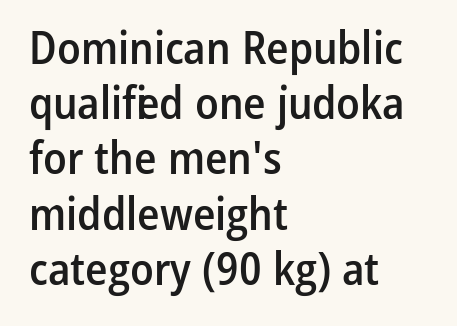
Q: Is the text bold? A: Semi-bold.
Q: Is the text italic (slanted)? A: No, it is upright.
Q: Is the typeface a serif or a sans-serif typeface? A: Sans-serif.
Q: Is the text underlined? A: No.
Q: How is the paragraph aligned? A: Left-aligned.
Q: Is the spacing between letters normal or unusually wide? A: Normal.
Q: Width (condensed, normal, or wide)? A: Condensed.
Q: Stroke contrast? A: Low.
Q: x-height? A: Medium.
Q: Monospaced? A: No.
